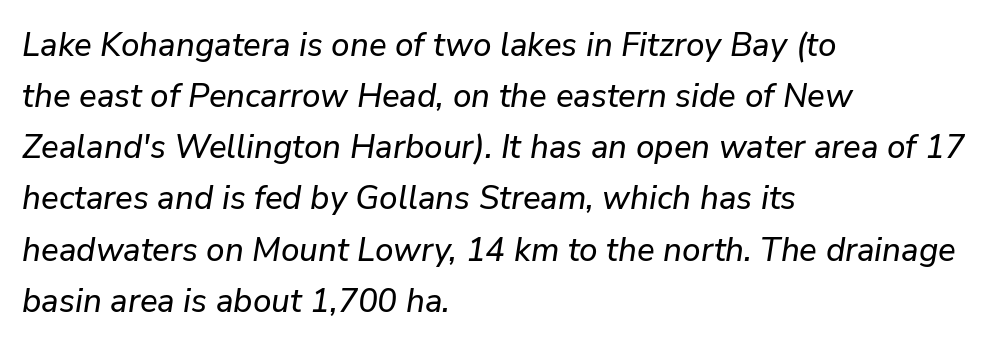
The image shows 33 px text type, italic (leaning right); set left-aligned, normal line spacing (1.55x), normal letter spacing, not underlined; low stroke contrast and a medium x-height.
